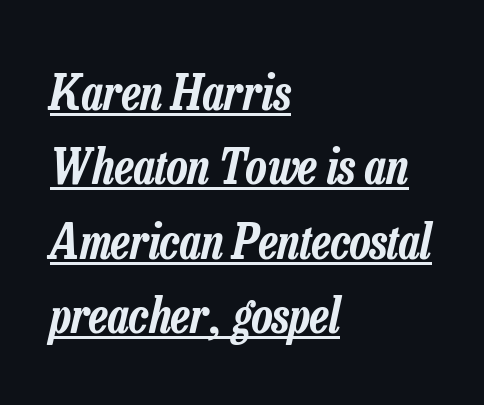
The image shows 48 px condensed type, italic (leaning right); set left-aligned, normal line spacing (1.55x), normal letter spacing, underlined; low stroke contrast and a medium x-height.
